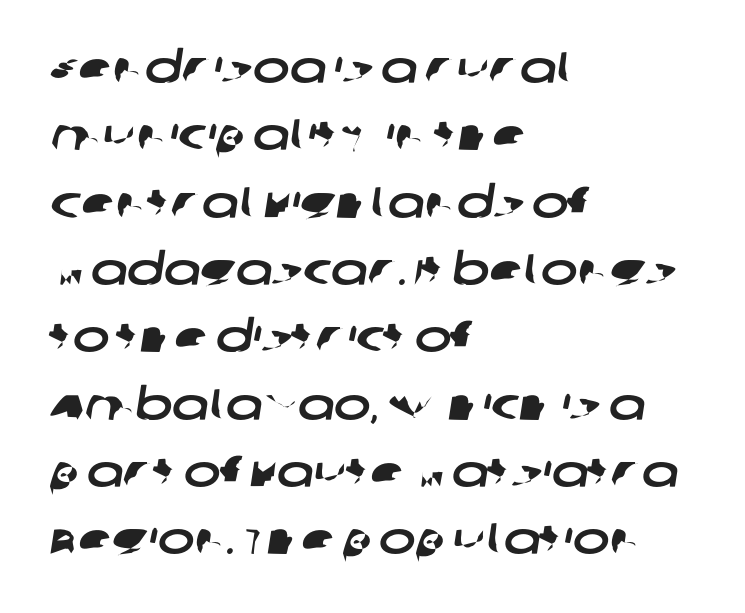
The image shows 44 px wide sans-serif type; set left-aligned, normal line spacing (1.53x), normal letter spacing, not underlined; low stroke contrast and a large x-height.
